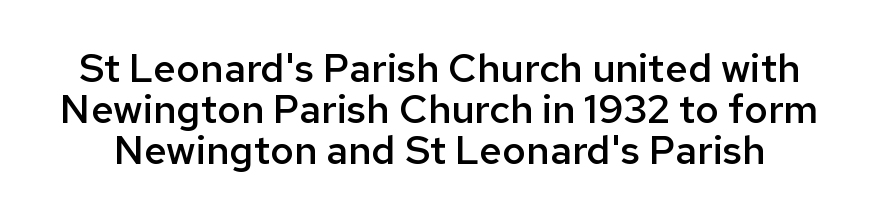
I'd describe the lettering as semibold — firm but not a full bold. Quick note: underline off. Font category for this specimen: sans-serif. The face used here is proportionally spaced, like ordinary book or web type.
